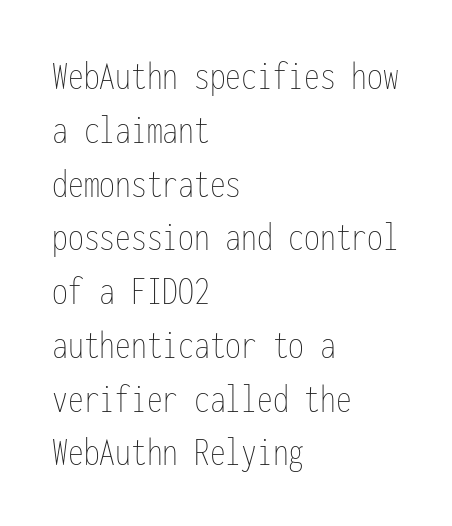
{"italic": "no", "bold": "no", "weight": "thin", "width": "condensed", "stroke_contrast": "low", "x_height": "medium", "monospaced": "yes", "underline": "no", "align": "left", "line_spacing": "normal", "line_spacing_ratio": 1.28, "letter_spacing": "normal", "letter_spacing_em": 0.0, "glyph_px": 42}
